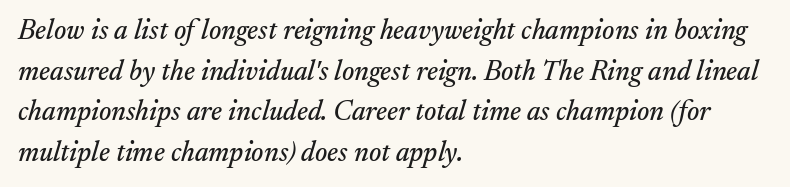
The image shows 28 px serif type, italic (leaning right); set left-aligned, normal line spacing (1.45x), normal letter spacing, not underlined; medium stroke contrast and a small x-height.
